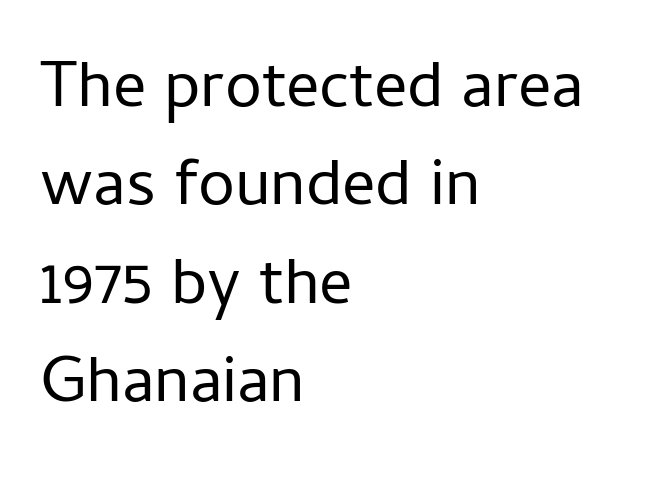
Nobody touched the tracking dial on this one. Notice how the passage keeps a crisp vertical edge on the left only. Do the characters align in a grid? No, the font is proportional. Leading: standard.
